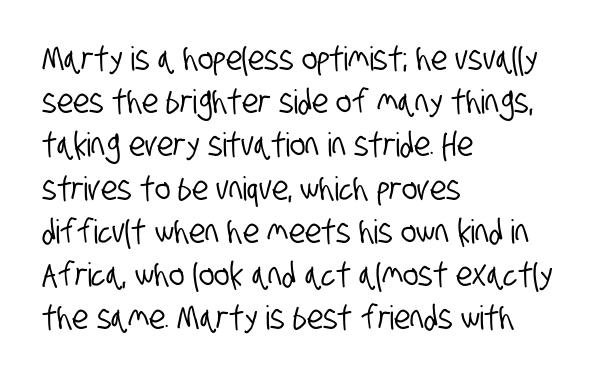
Q: Is the typeface a serif or a sans-serif typeface? A: Sans-serif.
Q: Is the text underlined? A: No.
Q: How is the paragraph aligned? A: Left-aligned.
Q: Is the spacing between letters normal or unusually wide? A: Normal.
Q: Is the spacing between lines tight, normal or loose? A: Normal.
Q: Width (condensed, normal, or wide)? A: Condensed.
Q: Stroke contrast? A: Low.
Q: x-height? A: Large.
Q: Monospaced? A: No.
